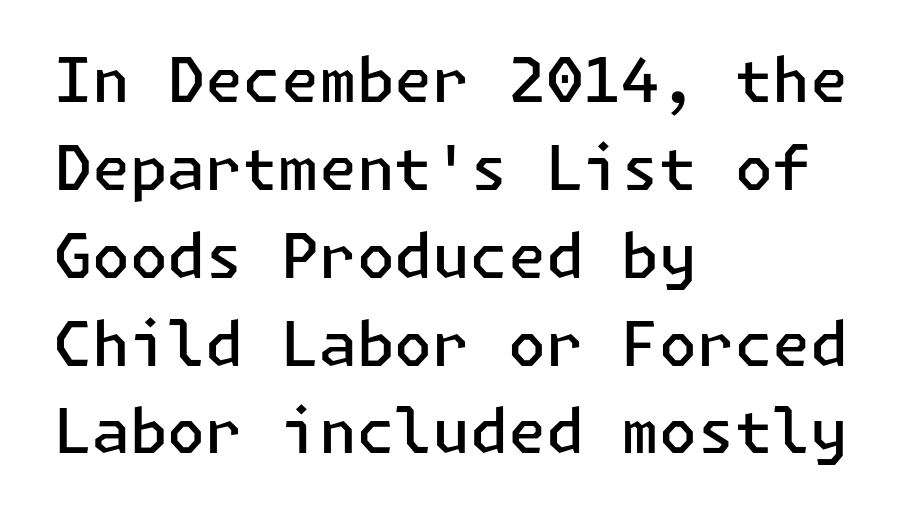
Typesetter's note: demi weight, one step under bold. The words here are not underlined. This is sans-serif lettering, the kind often seen on screens and signage. Short note: letters normally spaced.
